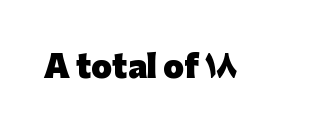
A typesetter would call this proportional, since set widths differ per character. Rule under the text: the space is simply empty. Nope, no serifs anywhere on these letters. Does the lettering tilt? It doesn't — this is upright. Spacing between characters is what you'd get straight out of the box. Emphasis by weight is at full strength: bold.
